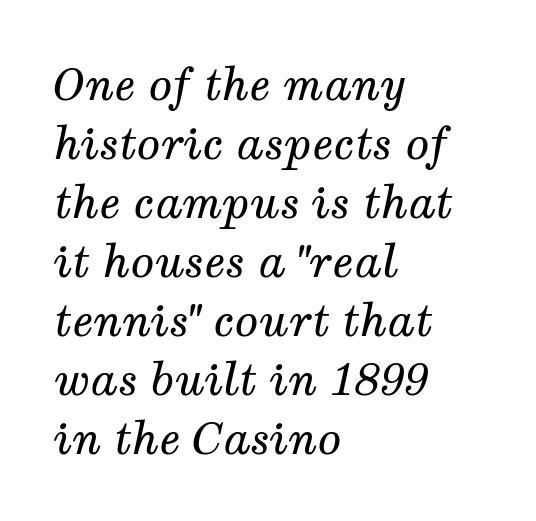
The image shows 44 px regular-weight serif type, italic (leaning right); set left-aligned, normal line spacing (1.34x), normal letter spacing, not underlined; medium stroke contrast and a medium x-height.
